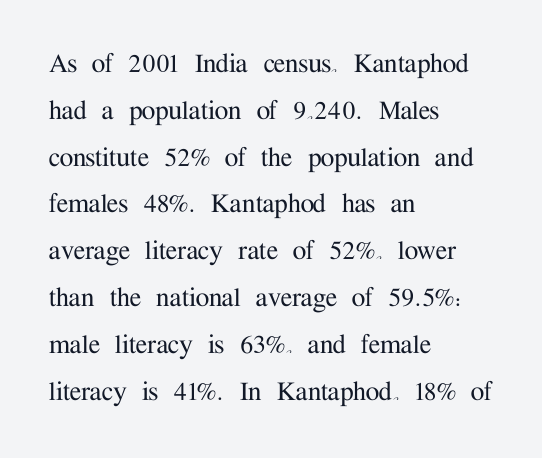
Q: Is the text italic (slanted)? A: No, it is upright.
Q: Is the typeface a serif or a sans-serif typeface? A: Serif.
Q: Is the text underlined? A: No.
Q: How is the paragraph aligned? A: Left-aligned.
Q: Is the spacing between letters normal or unusually wide? A: Normal.
Q: Is the spacing between lines tight, normal or loose? A: Normal.
Q: Width (condensed, normal, or wide)? A: Normal.
Q: Stroke contrast? A: Medium.
Q: x-height? A: Medium.
Q: Monospaced? A: No.
